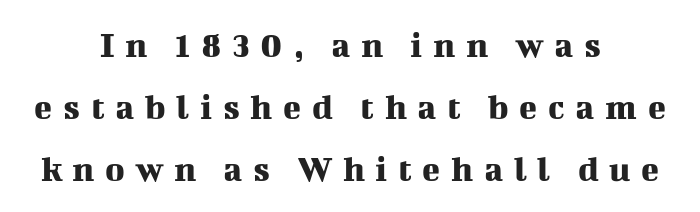
Q: Is the text italic (slanted)? A: No, it is upright.
Q: Is the typeface a serif or a sans-serif typeface? A: Serif.
Q: Is the text underlined? A: No.
Q: How is the paragraph aligned? A: Centered.
Q: Is the spacing between letters normal or unusually wide? A: Unusually wide.
Q: Is the spacing between lines tight, normal or loose? A: Normal.
Q: Width (condensed, normal, or wide)? A: Normal.
Q: Stroke contrast? A: Medium.
Q: x-height? A: Medium.
Q: Monospaced? A: No.
